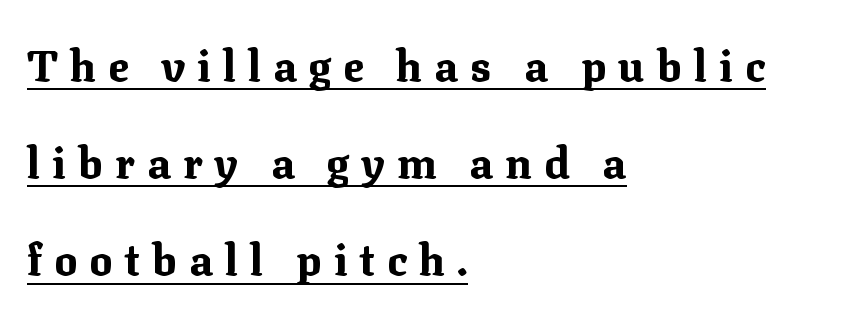
Its strokes are broad and dark, the hallmark of bold type. Baseline-to-baseline distance is far greater than the letter height. Does the copy run flush right? No — it runs flush left. Notice how a bar underscores the lettering throughout. The letters advance in unequal steps, a hallmark of proportional type.
